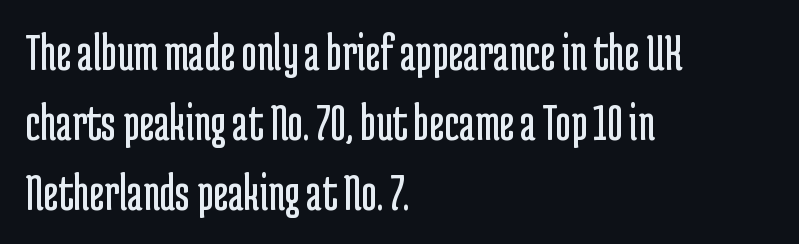
{"serif": "no", "italic": "no", "bold": "no", "weight": "regular", "width": "condensed", "stroke_contrast": "low", "x_height": "medium", "monospaced": "no", "underline": "no", "align": "left", "line_spacing": "normal", "line_spacing_ratio": 1.32, "letter_spacing": "normal", "letter_spacing_em": 0.0, "glyph_px": 53}
